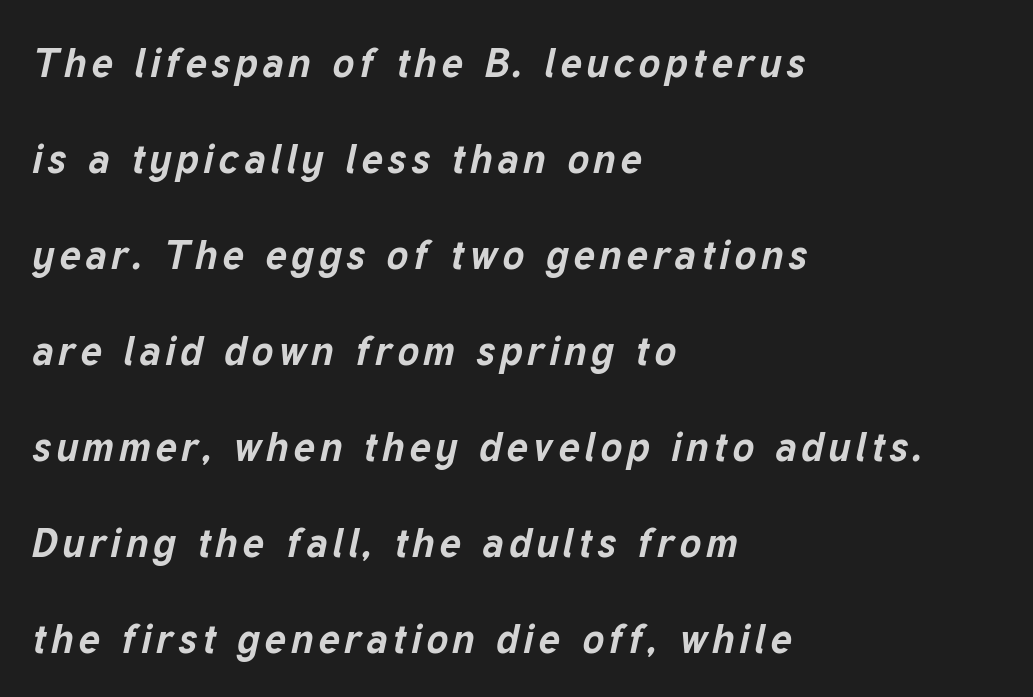
The image shows 41 px bold type, italic (leaning right); set left-aligned, loose line spacing (2.34x), not underlined; low stroke contrast and a medium x-height.
